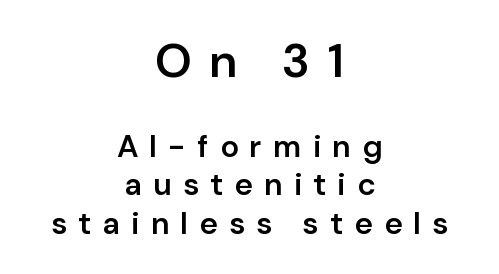
{"serif": "no", "italic": "no", "bold": "semi", "weight": "semibold", "width": "normal", "stroke_contrast": "low", "x_height": "medium", "monospaced": "no", "underline": "no", "align": "center", "line_spacing_ratio": 1.24, "letter_spacing": "wide", "letter_spacing_em": 0.36, "larger_block": "first", "size_ratio": 1.52, "glyph_px": 47}
